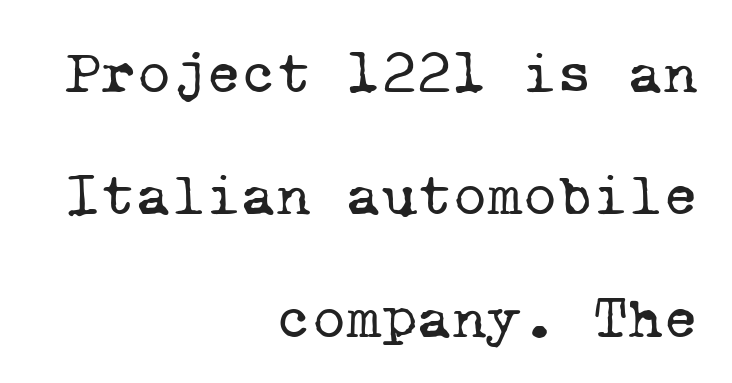
Q: Is the text bold? A: No.
Q: Is the typeface a serif or a sans-serif typeface? A: Serif.
Q: Is the text underlined? A: No.
Q: How is the paragraph aligned? A: Right-aligned.
Q: Is the spacing between letters normal or unusually wide? A: Normal.
Q: Is the spacing between lines tight, normal or loose? A: Loose.
Q: Width (condensed, normal, or wide)? A: Normal.
Q: Stroke contrast? A: Low.
Q: x-height? A: Medium.
Q: Monospaced? A: Yes.
